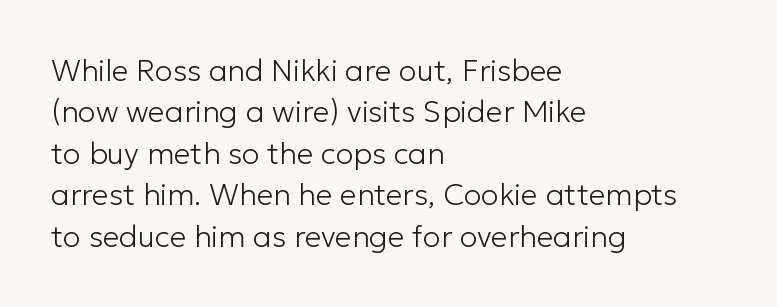
Q: Is the text bold? A: No.
Q: Is the text italic (slanted)? A: No, it is upright.
Q: Is the typeface a serif or a sans-serif typeface? A: Sans-serif.
Q: Is the text underlined? A: No.
Q: How is the paragraph aligned? A: Left-aligned.
Q: Is the spacing between letters normal or unusually wide? A: Normal.
Q: Is the spacing between lines tight, normal or loose? A: Normal.
Q: Width (condensed, normal, or wide)? A: Normal.
Q: Stroke contrast? A: Low.
Q: x-height? A: Medium.
Q: Monospaced? A: No.
